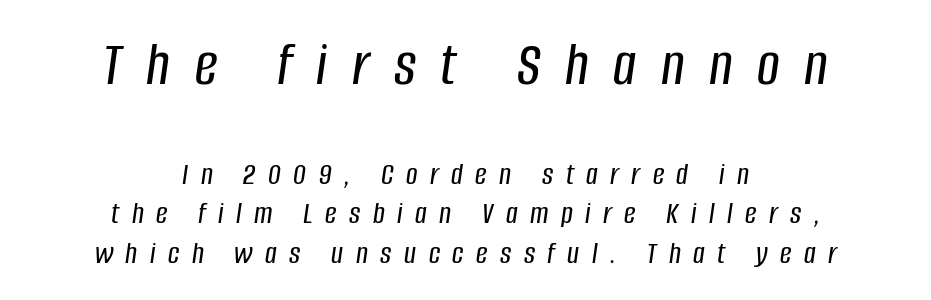
Typesetter's note — upper block bumped up in size, lower block left smaller. A centered setting, common on invitations and titles, is used for this passage. Varying glyph widths throughout — classic text-font behaviour. The tracking jumps out immediately: characters are airy and widely separated. This rendering features lettering with no underline. The rendering applies a slant to the glyphs.
